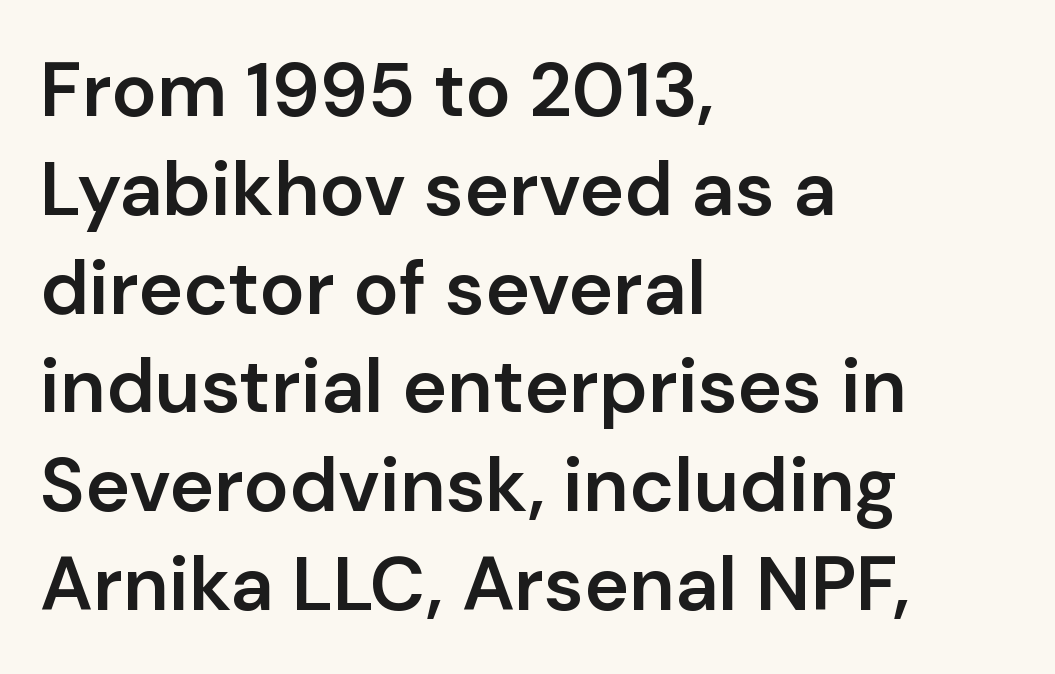
Horizontal alignment here is leftward, the default for most running prose. As a designer I'd log this as weight 600, semibold. The vertical gap from one line to the next is medium. The letters sit at their default tracking, neither squeezed nor spread. Look at the bottom of the vertical strokes: they stop flat, with no serifs. Do the characters align in a grid? No, the font is proportional.
